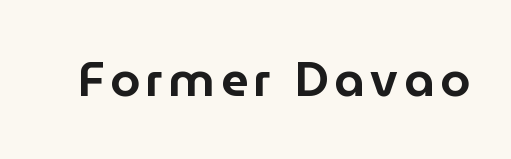
This sample has the flowing, uneven cadence of proportional lettering. Vertical strokes here are truly vertical. This is sans-serif lettering, the kind often seen on screens and signage. Clear beneath every line of the passage.
